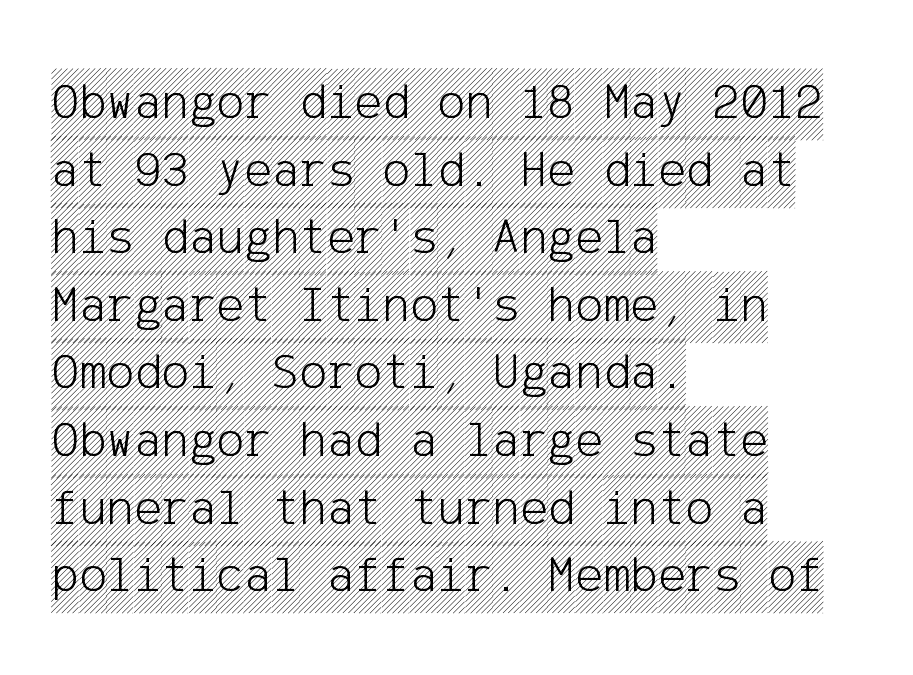
The image shows 52 px condensed type, upright; set left-aligned, normal line spacing (1.3x), normal letter spacing, not underlined; a large x-height.
